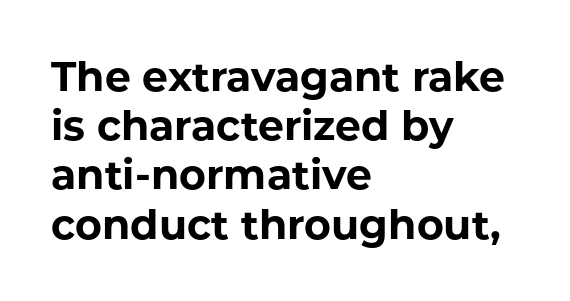
{"serif": "no", "italic": "no", "bold": "yes", "weight": "bold", "width": "normal", "stroke_contrast": "low", "x_height": "medium", "monospaced": "no", "underline": "no", "align": "left", "line_spacing_ratio": 1.2, "letter_spacing": "normal", "letter_spacing_em": 0.0, "glyph_px": 41}
